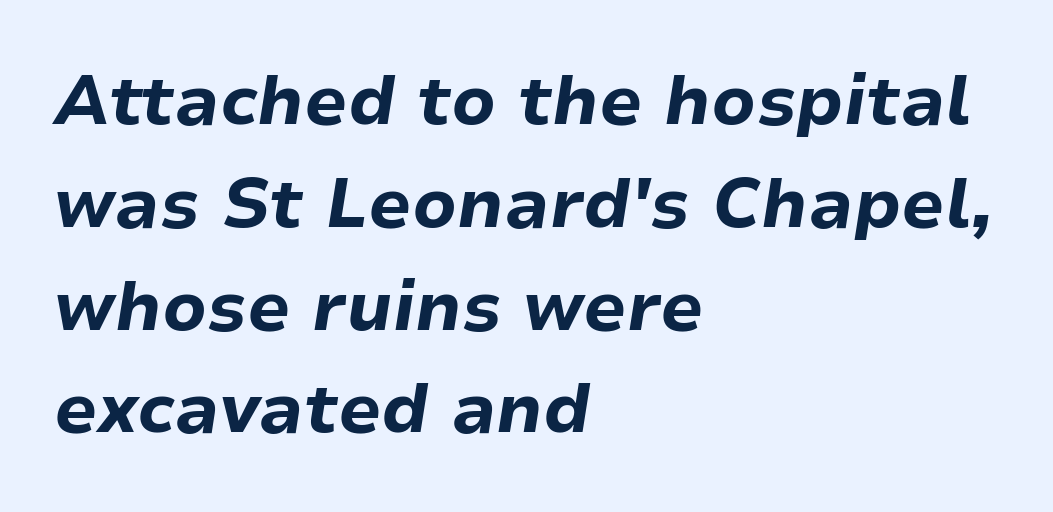
The image shows 69 px bold type, italic (leaning right); set left-aligned, normal line spacing (1.49x), normal letter spacing, not underlined; low stroke contrast and a medium x-height.
